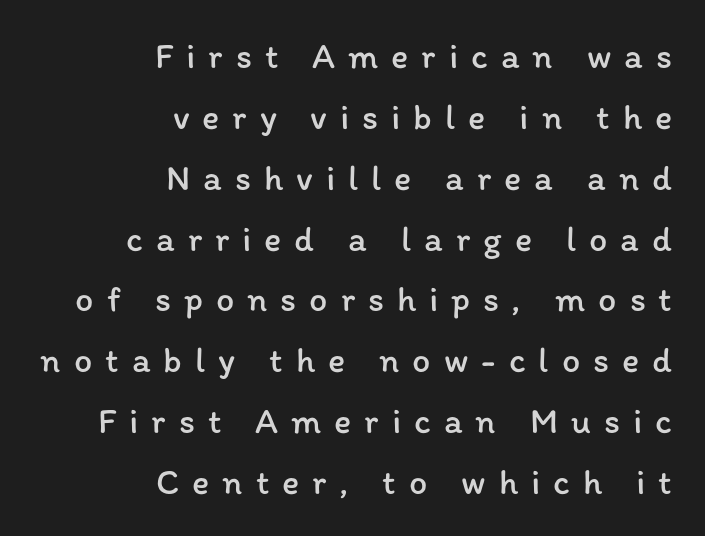
Q: Is the text bold? A: No.
Q: Is the text italic (slanted)? A: No, it is upright.
Q: Is the text underlined? A: No.
Q: How is the paragraph aligned? A: Right-aligned.
Q: Is the spacing between letters normal or unusually wide? A: Unusually wide.
Q: Is the spacing between lines tight, normal or loose? A: Normal.
Q: Width (condensed, normal, or wide)? A: Normal.
Q: Stroke contrast? A: Low.
Q: x-height? A: Medium.
Q: Monospaced? A: No.
